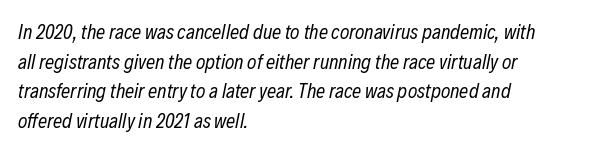
Q: Is the text bold? A: No.
Q: Is the text italic (slanted)? A: Yes, it leans right by about 12 degrees.
Q: Is the text underlined? A: No.
Q: How is the paragraph aligned? A: Left-aligned.
Q: Is the spacing between letters normal or unusually wide? A: Normal.
Q: Is the spacing between lines tight, normal or loose? A: Normal.
